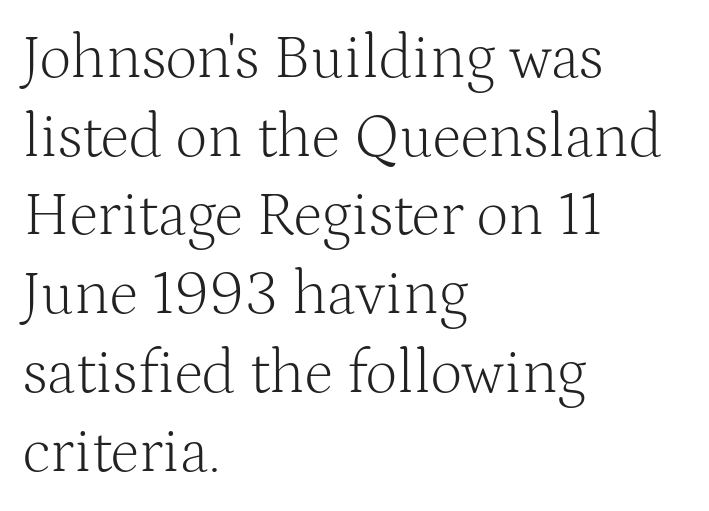
Does the copy run flush right? No — it runs flush left. Weight: not bold — regular or lighter. Tall strokes in this sample are plumb rather than angled. Note the varied advance widths — an 'i' is clearly narrower than an 'm'. Only glyphs here, with clear space below each row.
